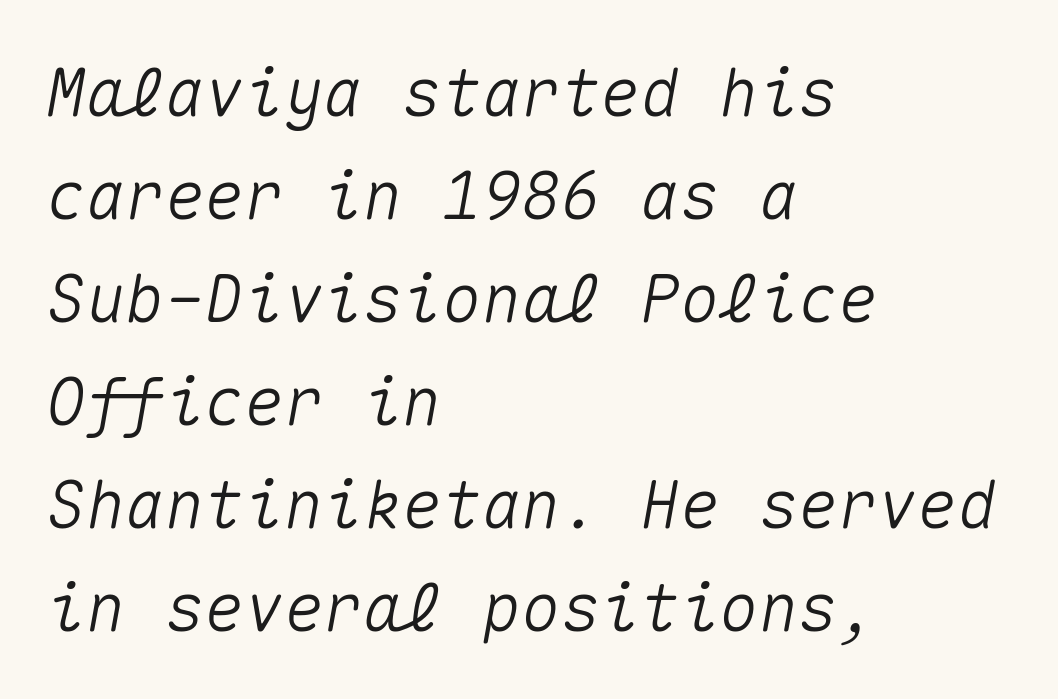
The image shows 66 px text type, italic (leaning right), monospaced; set left-aligned, normal line spacing (1.56x), normal letter spacing, not underlined; medium stroke contrast and a medium x-height.
